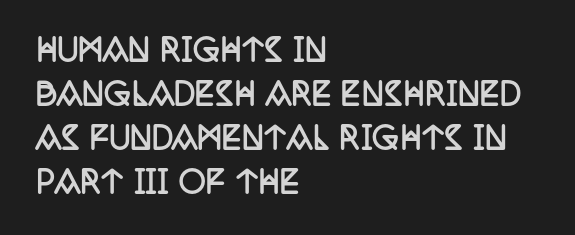
Q: Is the text bold? A: Yes.
Q: Is the text italic (slanted)? A: No, it is upright.
Q: Is the typeface a serif or a sans-serif typeface? A: Serif.
Q: Is the text underlined? A: No.
Q: How is the paragraph aligned? A: Left-aligned.
Q: Is the spacing between letters normal or unusually wide? A: Normal.
Q: Is the spacing between lines tight, normal or loose? A: Normal.
Q: Width (condensed, normal, or wide)? A: Condensed.
Q: Stroke contrast? A: Low.
Q: x-height? A: Large.
Q: Monospaced? A: No.
